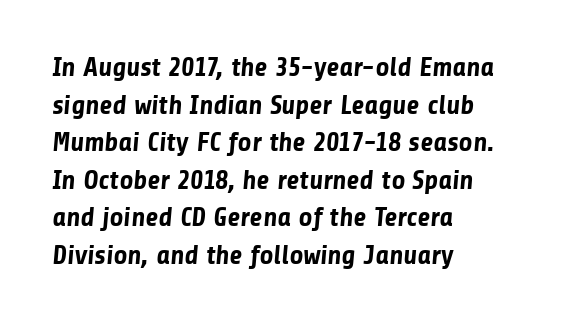
The image shows 27 px bold type; set left-aligned, normal line spacing (1.39x), normal letter spacing, not underlined.
